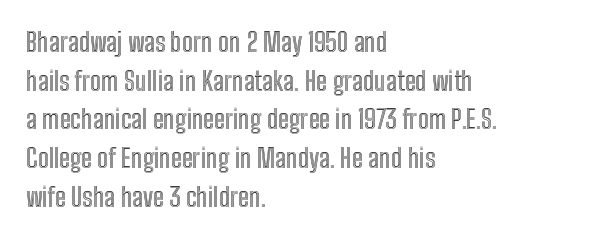
If you measured baseline to baseline, you'd find a middling distance. The line texture is even and compact thanks to regular tracking. Descender tails drop into unmarked territory. Posture: upright roman. Horizontally, the lines are justified to the leading edge only.
